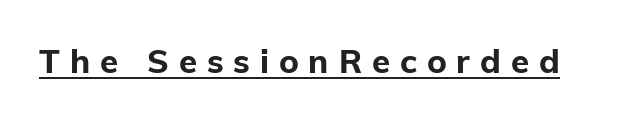
{"serif": "no", "italic": "no", "bold": "yes", "weight": "bold", "width": "normal", "stroke_contrast": "low", "x_height": "medium", "monospaced": "no", "underline": "yes", "letter_spacing": "wide", "letter_spacing_em": 0.3, "glyph_px": 33}
